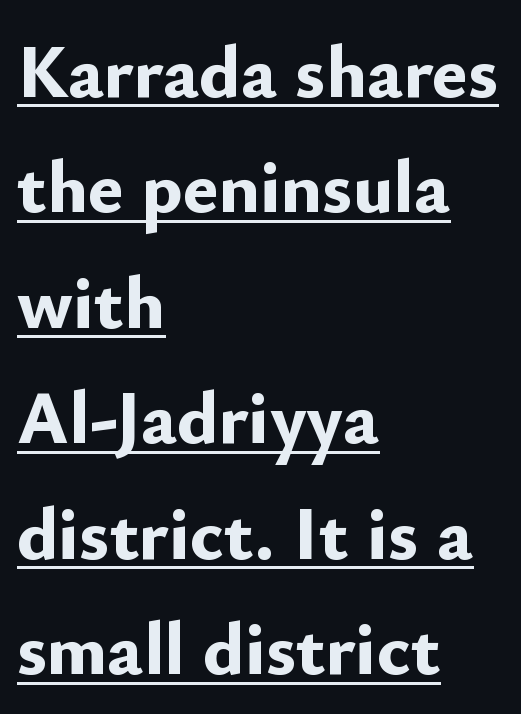
Q: Is the text bold? A: Yes.
Q: Is the text italic (slanted)? A: No, it is upright.
Q: Is the typeface a serif or a sans-serif typeface? A: Sans-serif.
Q: Is the text underlined? A: Yes.
Q: How is the paragraph aligned? A: Left-aligned.
Q: Is the spacing between letters normal or unusually wide? A: Normal.
Q: Is the spacing between lines tight, normal or loose? A: Normal.
Q: Width (condensed, normal, or wide)? A: Normal.
Q: Stroke contrast? A: Low.
Q: x-height? A: Small.
Q: Monospaced? A: No.
